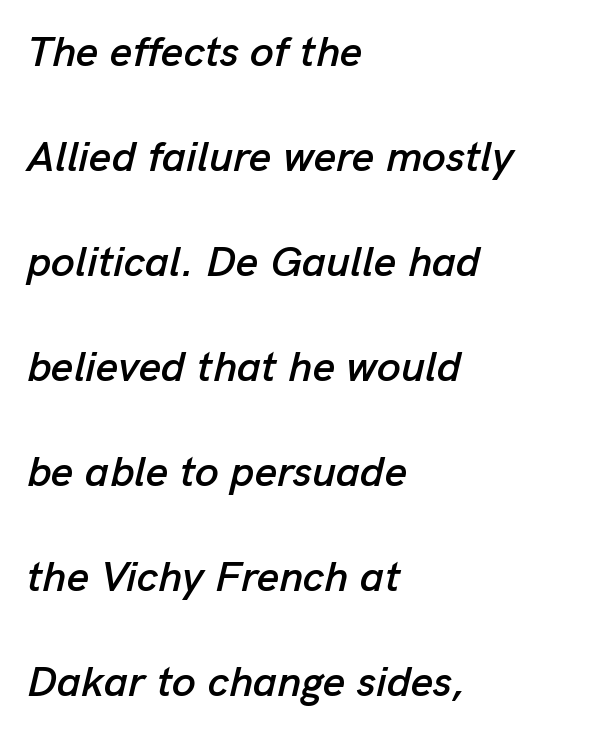
{"italic": "yes", "lean": "right", "slant_degrees": 13, "width": "normal", "stroke_contrast": "low", "x_height": "medium", "monospaced": "no", "underline": "no", "align": "left", "line_spacing": "loose", "line_spacing_ratio": 2.44, "letter_spacing": "normal", "letter_spacing_em": 0.0, "glyph_px": 43}
